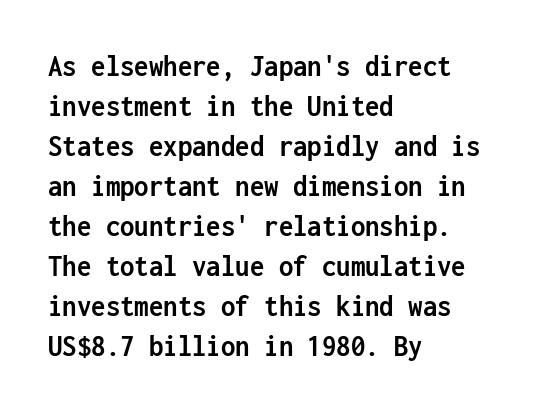
Q: Is the text bold? A: Yes.
Q: Is the text italic (slanted)? A: No, it is upright.
Q: Is the typeface a serif or a sans-serif typeface? A: Sans-serif.
Q: Is the text underlined? A: No.
Q: How is the paragraph aligned? A: Left-aligned.
Q: Is the spacing between letters normal or unusually wide? A: Normal.
Q: Is the spacing between lines tight, normal or loose? A: Normal.
Q: Width (condensed, normal, or wide)? A: Condensed.
Q: Stroke contrast? A: Low.
Q: x-height? A: Medium.
Q: Monospaced? A: Yes.
